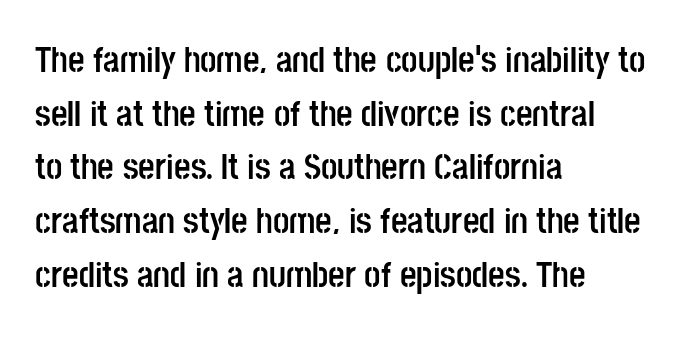
The image shows 36 px semibold, condensed sans-serif type, upright; set left-aligned, normal line spacing (1.49x), normal letter spacing, not underlined; low stroke contrast and a large x-height.
